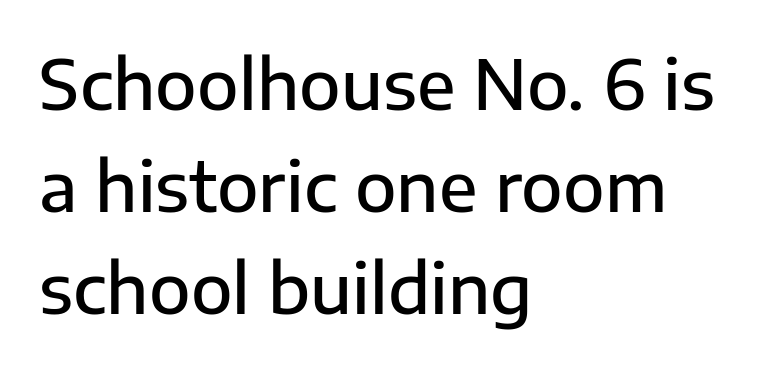
{"serif": "no", "italic": "no", "bold": "semi", "weight": "semibold", "width": "normal", "stroke_contrast": "low", "x_height": "medium", "monospaced": "no", "underline": "no", "align": "left", "line_spacing": "normal", "line_spacing_ratio": 1.5, "letter_spacing": "normal", "letter_spacing_em": 0.0, "glyph_px": 68}
